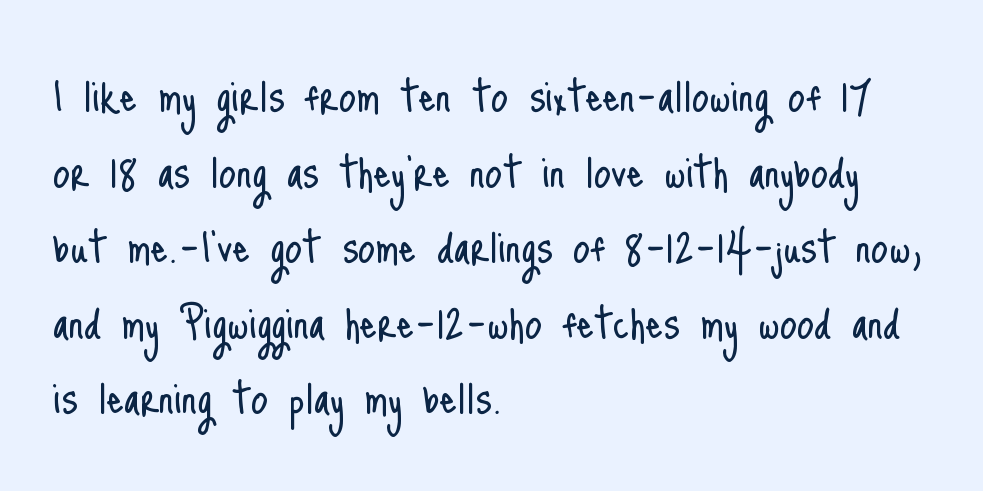
Decoration check: the copy has no underline. Serifs: no, the terminals of the letterforms are clean. Interline gaps are of average width in this sample. No extra ink here — the face is not bold.
